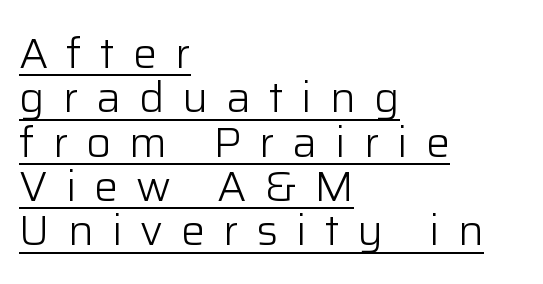
The image shows 43 px light sans-serif type, upright; set left-aligned, tight line spacing (1.03x), unusually wide letter spacing (+0.42 em), underlined; low stroke contrast and a medium x-height.
